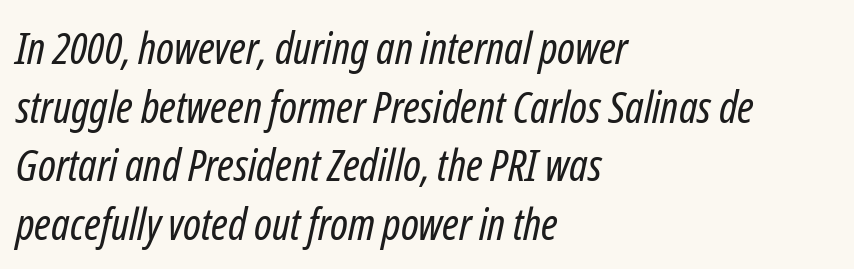
{"italic": "yes", "lean": "right", "slant_degrees": 12, "bold": "no", "weight": "regular", "width": "condensed", "stroke_contrast": "low", "x_height": "medium", "monospaced": "no", "underline": "no", "align": "left", "line_spacing": "normal", "line_spacing_ratio": 1.33, "letter_spacing": "normal", "letter_spacing_em": 0.0, "glyph_px": 44}
